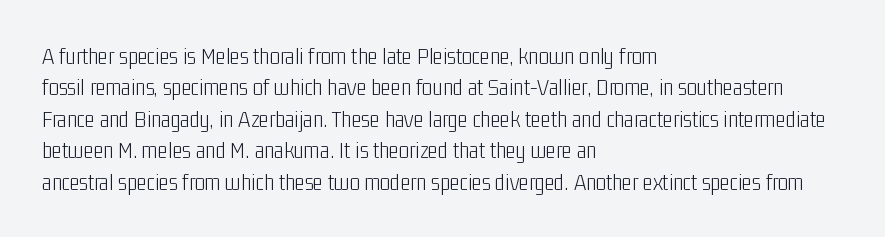
Q: Is the text bold? A: No.
Q: Is the text italic (slanted)? A: No, it is upright.
Q: Is the text underlined? A: No.
Q: How is the paragraph aligned? A: Left-aligned.
Q: Is the spacing between letters normal or unusually wide? A: Normal.
Q: Is the spacing between lines tight, normal or loose? A: Normal.
